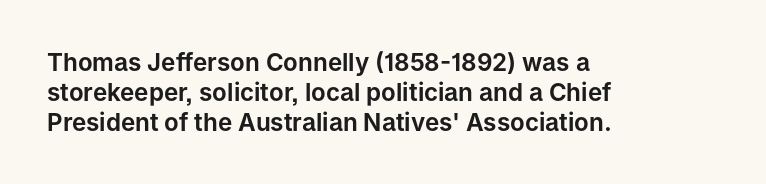
The image shows 24 px text type, upright; set left-aligned, normal line spacing (1.25x), normal letter spacing, not underlined.
